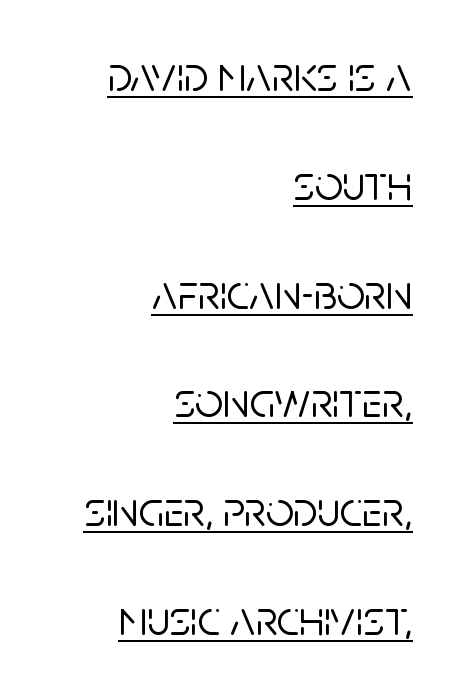
Compared with a flush-left layout, this one pins lines to the opposite, right side. If you measured baseline to baseline, you'd find a long distance. Proportional: the letters do not fall into vertical columns. Every stem runs plumb, perpendicular to the baseline. Students, note that the glyphs here touch the page at normal intervals.
